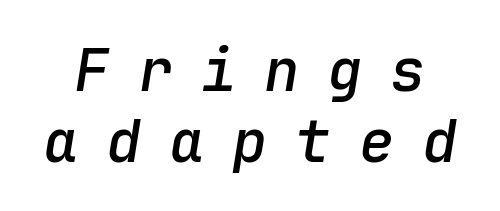
What weight is shown? A semibold, between regular and bold. Slanted lettering throughout. Between one letter and the next there's a generous, obvious gap. Plain, unruled lines of type.
